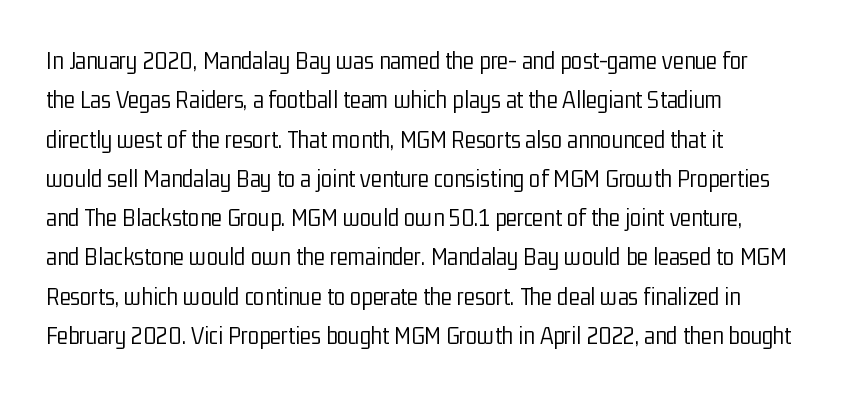
{"italic": "no", "bold": "no", "underline": "no", "align": "left", "line_spacing": "normal", "line_spacing_ratio": 1.51, "letter_spacing": "normal", "letter_spacing_em": 0.0, "glyph_px": 26}
